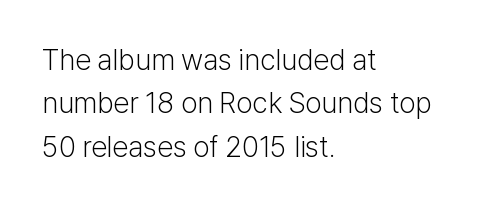
{"serif": "no", "italic": "no", "bold": "no", "weight": "light", "width": "normal", "stroke_contrast": "low", "x_height": "medium", "monospaced": "no", "underline": "no", "align": "left", "line_spacing": "normal", "line_spacing_ratio": 1.5, "letter_spacing": "normal", "letter_spacing_em": 0.0, "glyph_px": 29}
